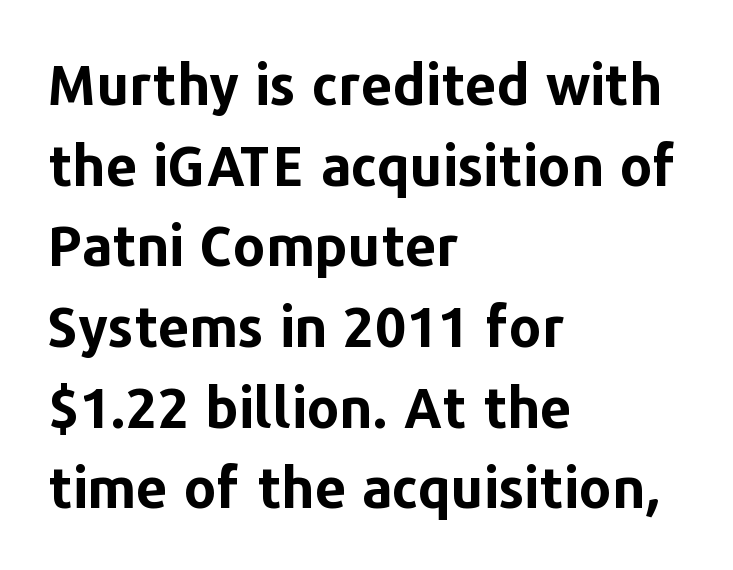
Here the glyphs are tracked normally, forming tight word shapes. Regular leading. The letters carry no serifs — their stems end cleanly without finishing strokes. Leftover space on each line is placed entirely after the last word. Just letters on the line, the space beneath them empty. Quick note: not italic, upright.
